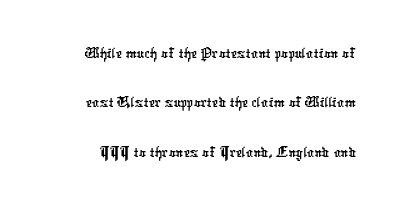
{"serif": "no", "width": "condensed", "stroke_contrast": "low", "x_height": "medium", "monospaced": "no", "underline": "no", "line_spacing": "normal", "line_spacing_ratio": 1.41, "letter_spacing": "normal", "letter_spacing_em": 0.0, "glyph_px": 35}
